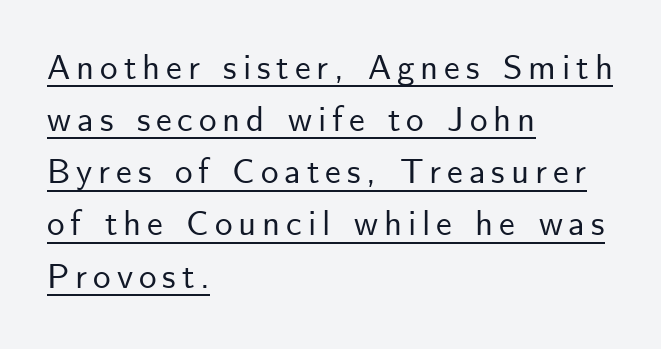
Q: Is the text italic (slanted)? A: No, it is upright.
Q: Is the typeface a serif or a sans-serif typeface? A: Sans-serif.
Q: Is the text underlined? A: Yes.
Q: How is the paragraph aligned? A: Left-aligned.
Q: Is the spacing between lines tight, normal or loose? A: Normal.
Q: Width (condensed, normal, or wide)? A: Normal.
Q: Stroke contrast? A: Low.
Q: x-height? A: Small.
Q: Monospaced? A: No.
